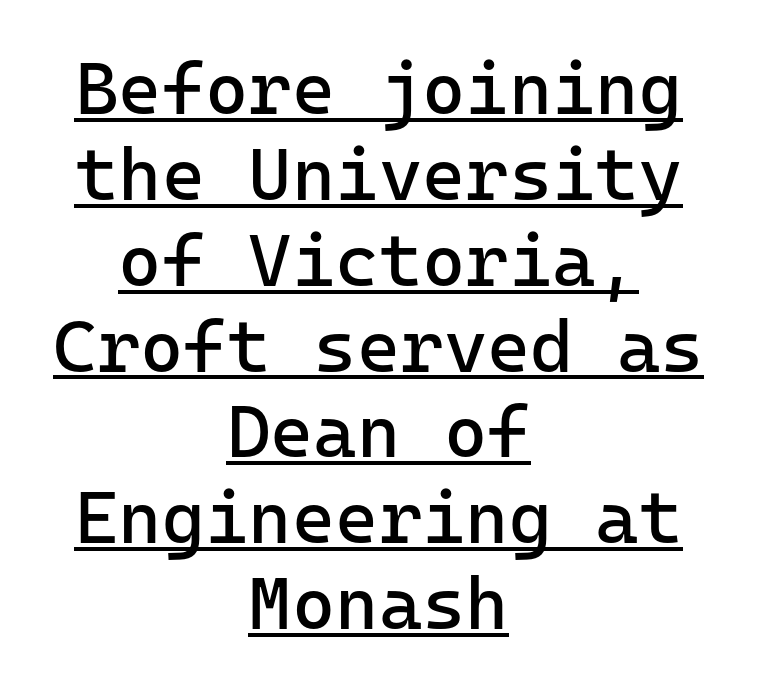
{"serif": "no", "italic": "no", "bold": "no", "weight": "regular", "width": "normal", "stroke_contrast": "low", "x_height": "medium", "monospaced": "yes", "underline": "yes", "align": "center", "line_spacing_ratio": 1.16, "letter_spacing": "normal", "letter_spacing_em": 0.0, "glyph_px": 74}
